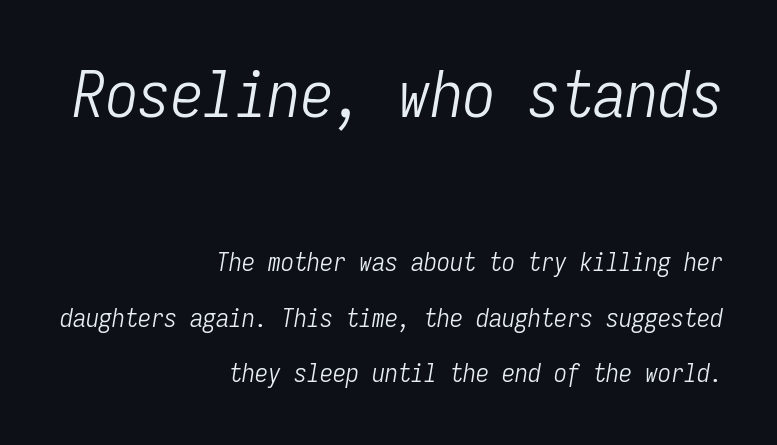
Q: Is the text bold? A: No.
Q: Is the text italic (slanted)? A: Yes, it leans right by about 9 degrees.
Q: Is the text underlined? A: No.
Q: How is the paragraph aligned? A: Right-aligned.
Q: Is the spacing between letters normal or unusually wide? A: Normal.
Q: Is the spacing between lines tight, normal or loose? A: Loose.
Q: Which block of text is set in a larger size, the first (top) or the second (bottom)? A: The first (top) one.
Q: Width (condensed, normal, or wide)? A: Condensed.
Q: Stroke contrast? A: Low.
Q: x-height? A: Medium.
Q: Monospaced? A: Yes.
